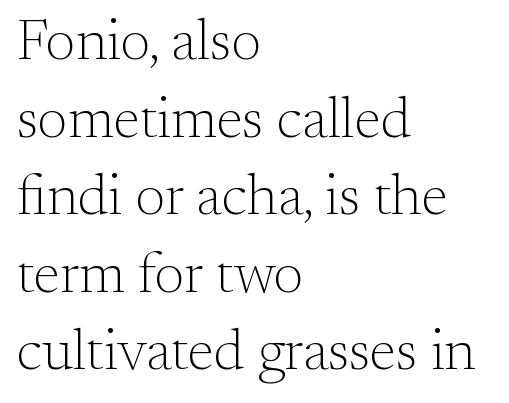
Q: Is the text bold? A: No.
Q: Is the text italic (slanted)? A: No, it is upright.
Q: Is the typeface a serif or a sans-serif typeface? A: Serif.
Q: Is the text underlined? A: No.
Q: How is the paragraph aligned? A: Left-aligned.
Q: Is the spacing between letters normal or unusually wide? A: Normal.
Q: Is the spacing between lines tight, normal or loose? A: Normal.
Q: Width (condensed, normal, or wide)? A: Normal.
Q: Stroke contrast? A: Medium.
Q: x-height? A: Small.
Q: Monospaced? A: No.
